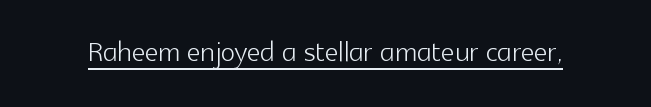
The image shows 38 px light sans-serif type, upright; set normal letter spacing, underlined; a medium x-height.
